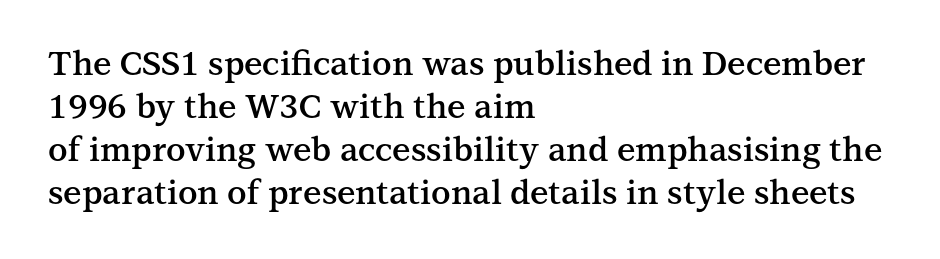
{"serif": "yes", "italic": "no", "bold": "semi", "weight": "semibold", "width": "normal", "stroke_contrast": "medium", "x_height": "medium", "monospaced": "no", "underline": "no", "align": "left", "line_spacing": "normal", "line_spacing_ratio": 1.3, "letter_spacing": "normal", "letter_spacing_em": 0.0, "glyph_px": 33}
